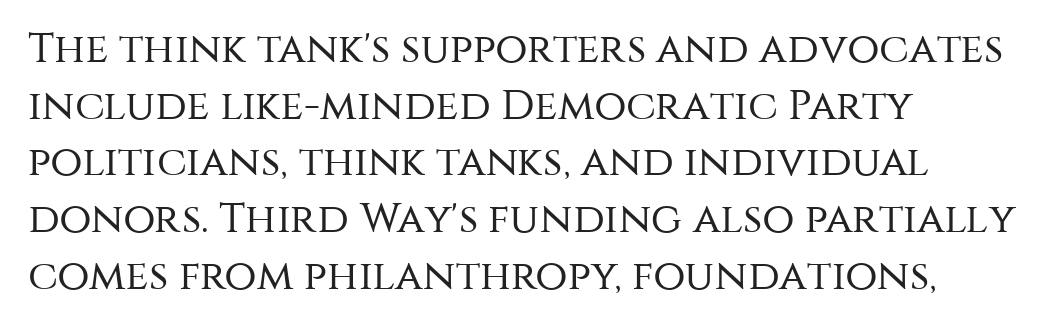
The image shows 42 px regular-weight sans-serif type, upright; set left-aligned, normal line spacing (1.35x), normal letter spacing, not underlined; medium stroke contrast and a large x-height.
